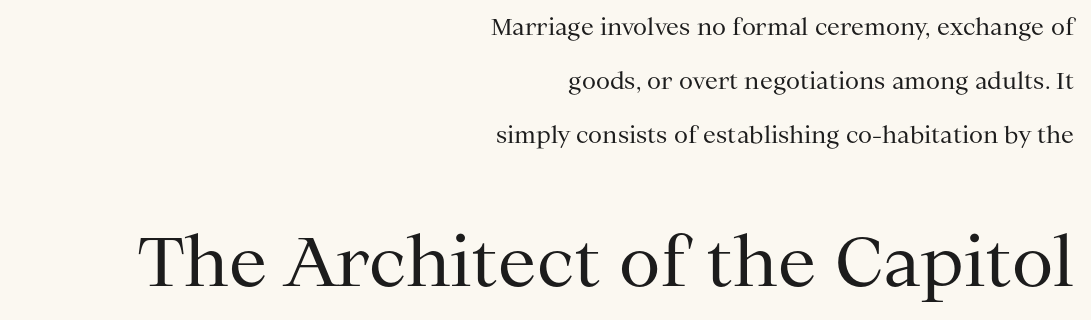
{"serif": "yes", "italic": "no", "bold": "no", "weight": "regular", "width": "normal", "stroke_contrast": "medium", "x_height": "medium", "monospaced": "no", "underline": "no", "align": "right", "line_spacing": "loose", "line_spacing_ratio": 2.35, "letter_spacing": "normal", "letter_spacing_em": 0.0, "larger_block": "second", "size_ratio": 2.96, "glyph_px": 68}
